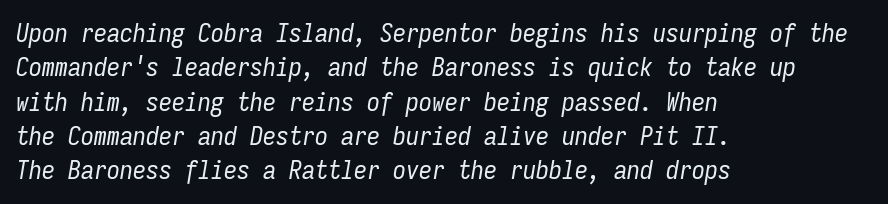
Q: Is the text bold? A: No.
Q: Is the text italic (slanted)? A: Yes, it leans right by about 9 degrees.
Q: Is the text underlined? A: No.
Q: How is the paragraph aligned? A: Left-aligned.
Q: Is the spacing between letters normal or unusually wide? A: Normal.
Q: Is the spacing between lines tight, normal or loose? A: Normal.
